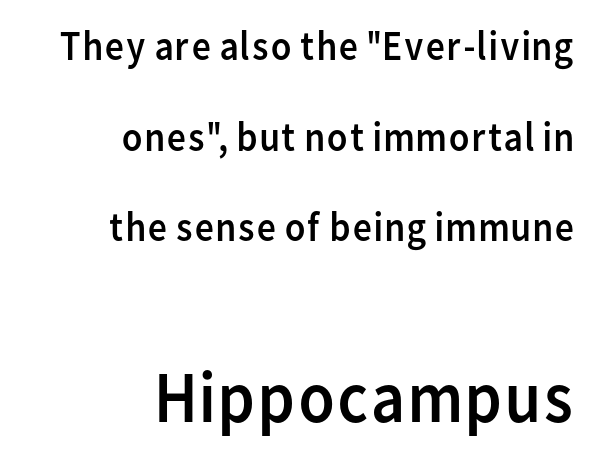
The image shows 74 px regular-weight sans-serif type, upright; set right-aligned, loose line spacing (2.16x), normal letter spacing, not underlined; the second (bottom) block is 1.76x larger; low stroke contrast and a medium x-height.
